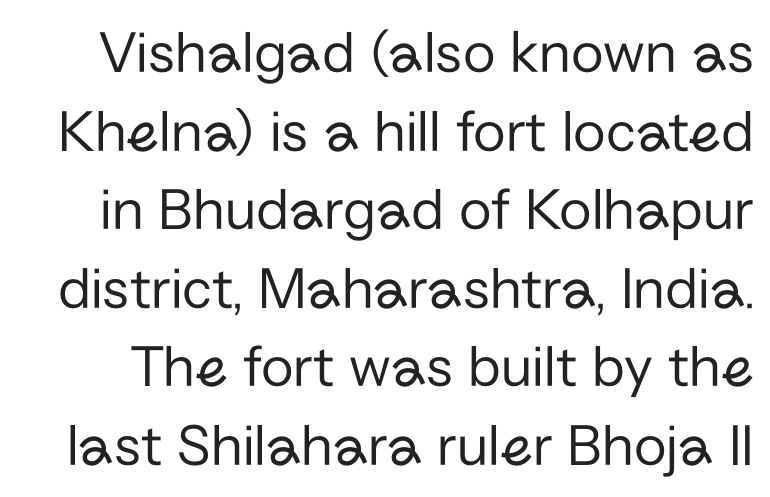
{"serif": "no", "italic": "no", "bold": "no", "weight": "regular", "width": "normal", "stroke_contrast": "low", "x_height": "medium", "monospaced": "no", "underline": "no", "line_spacing": "normal", "line_spacing_ratio": 1.31, "letter_spacing": "normal", "letter_spacing_em": 0.0, "glyph_px": 60}
